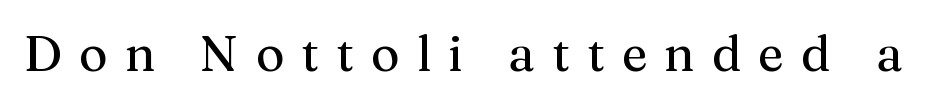
Proportional: the letters do not fall into vertical columns. The letters are spread apart with noticeably loose tracking. The text was rendered using a seriffed face with decorative stroke endings. Descenders hang freely into open space.
